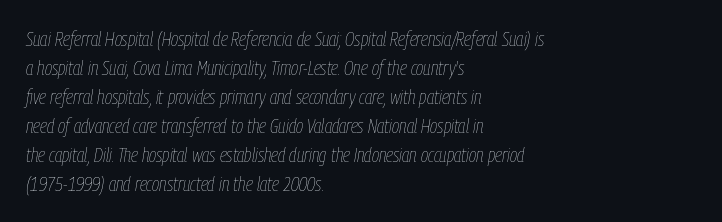
The image shows 20 px text type, italic (leaning right); set left-aligned, normal line spacing (1.45x), normal letter spacing, not underlined.
